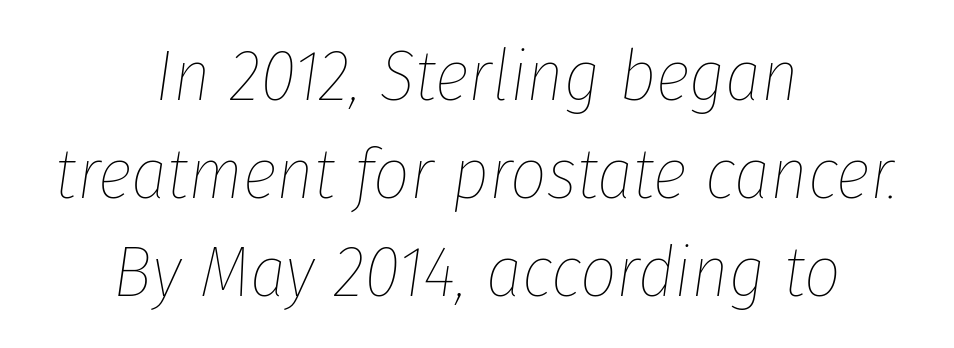
The image shows 72 px thin, condensed type, italic (leaning right); set centered, normal line spacing (1.36x), normal letter spacing, not underlined; low stroke contrast and a medium x-height.
